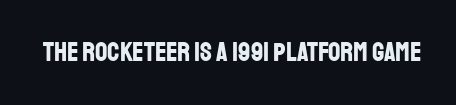
What stands out about the letter spacing? Nothing — it is the standard amount. No italicization has been applied; the sample stays upright. The gap between lines stays unmarked. Thick stems and heavy bowls — unmistakably bold.
